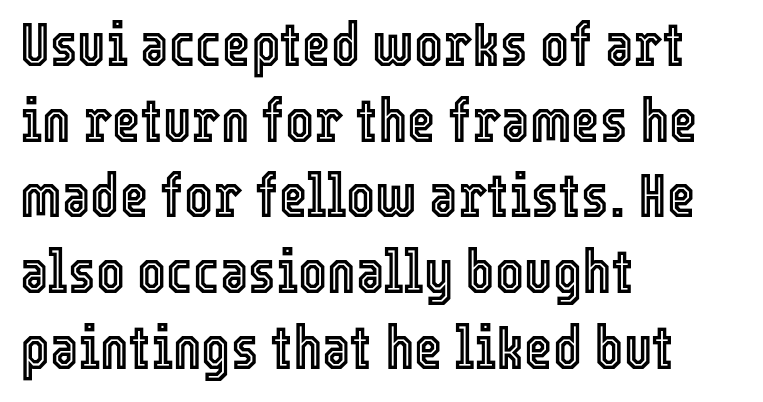
The image shows 61 px condensed type, upright; set left-aligned, line spacing 1.24x, normal letter spacing, not underlined; a medium x-height.
